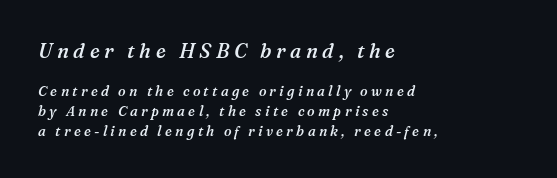
{"italic": "yes", "lean": "right", "slant_degrees": 16, "bold": "semi", "underline": "no", "align": "left", "line_spacing": "normal", "line_spacing_ratio": 1.41, "letter_spacing": "wide", "letter_spacing_em": 0.23, "larger_block": "first", "size_ratio": 1.43, "glyph_px": 20}
